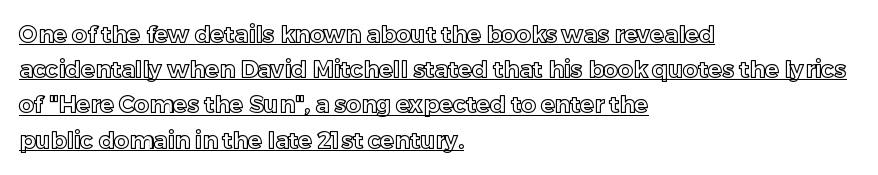
{"italic": "no", "underline": "yes", "align": "left", "line_spacing": "normal", "line_spacing_ratio": 1.53, "letter_spacing": "normal", "letter_spacing_em": 0.0, "glyph_px": 23}
